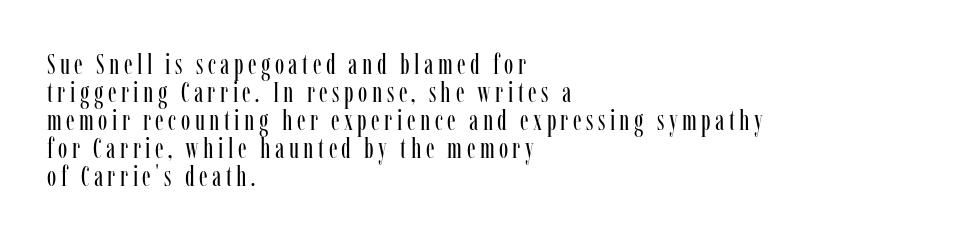
{"serif": "yes", "italic": "no", "bold": "no", "weight": "regular", "width": "condensed", "stroke_contrast": "low", "x_height": "medium", "monospaced": "no", "underline": "no", "align": "left", "line_spacing": "tight", "line_spacing_ratio": 1.0, "glyph_px": 28}
